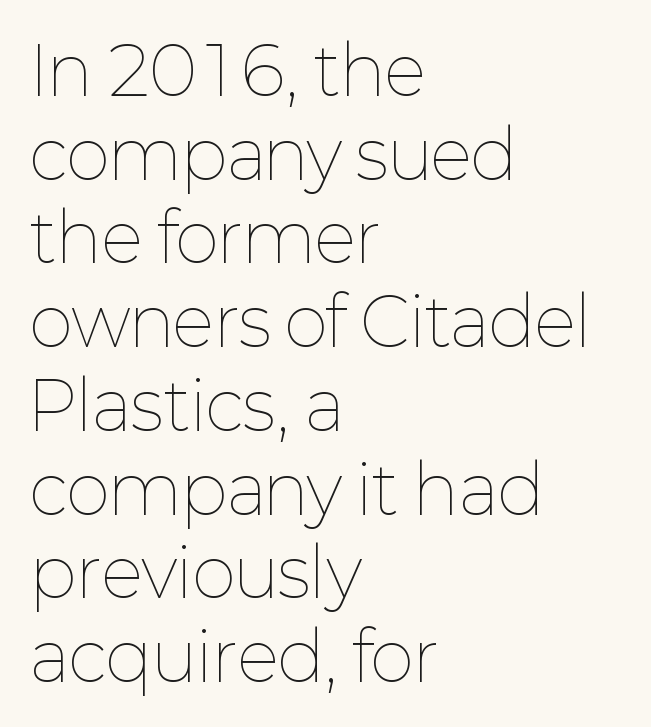
The image shows 67 px thin type, upright; set left-aligned, normal line spacing (1.25x), normal letter spacing, not underlined; low stroke contrast and a medium x-height.
